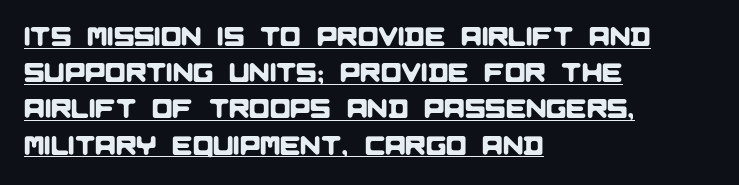
All the whitespace from short lines collects on the right. Compared with undecorated copy, this sample adds a rule below the words. Interline gaps are of average width in this sample. Is the letter spacing exaggerated? No — it looks like the ordinary default.
